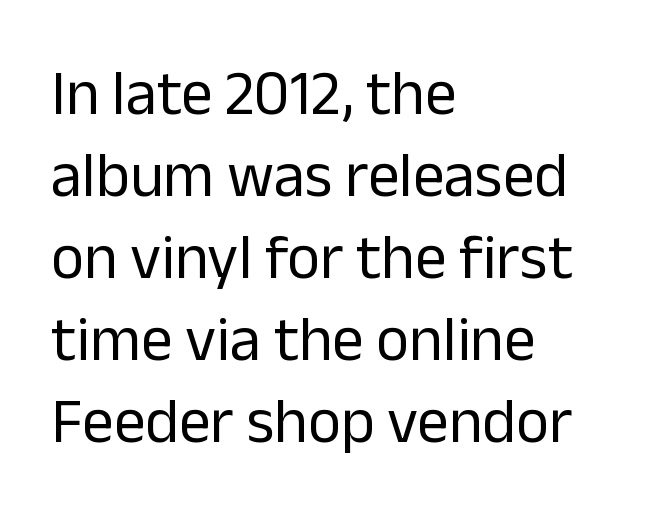
The image shows 63 px regular-weight sans-serif type, upright; set left-aligned, normal line spacing (1.3x), normal letter spacing, not underlined; low stroke contrast and a medium x-height.
